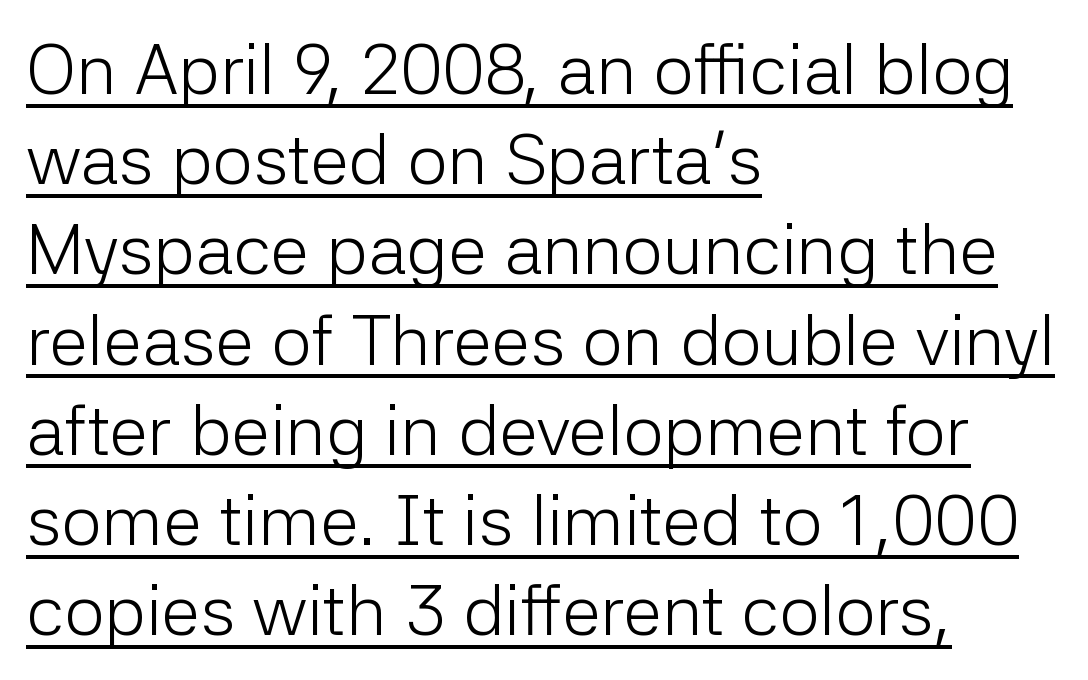
Line spacing here is normal. The passage is arranged the way most books set body copy — flush left. Typographically, this falls in the sans-serif category. Think of a printed novel: that variable character pitch is what you see here. Is this a heavy cut? Hardly; it is regular or lighter.
